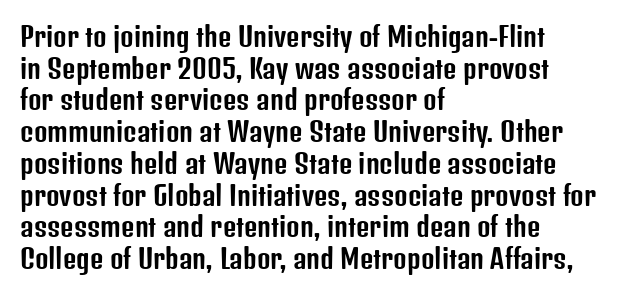
Q: Is the text italic (slanted)? A: No, it is upright.
Q: Is the text underlined? A: No.
Q: How is the paragraph aligned? A: Left-aligned.
Q: Is the spacing between letters normal or unusually wide? A: Normal.
